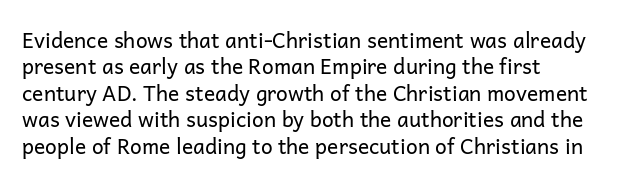
The image shows 21 px text type, upright; set left-aligned, normal line spacing (1.26x), normal letter spacing, not underlined.
